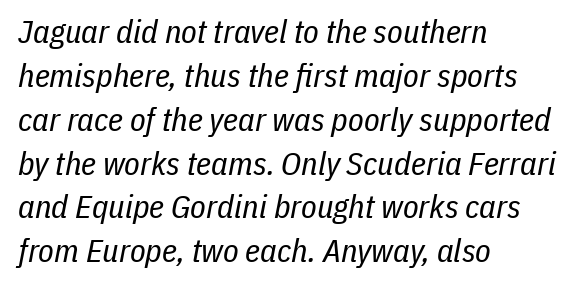
The image shows 32 px regular-weight, condensed type, italic (leaning right); set left-aligned, normal line spacing (1.37x), normal letter spacing, not underlined; low stroke contrast and a medium x-height.
